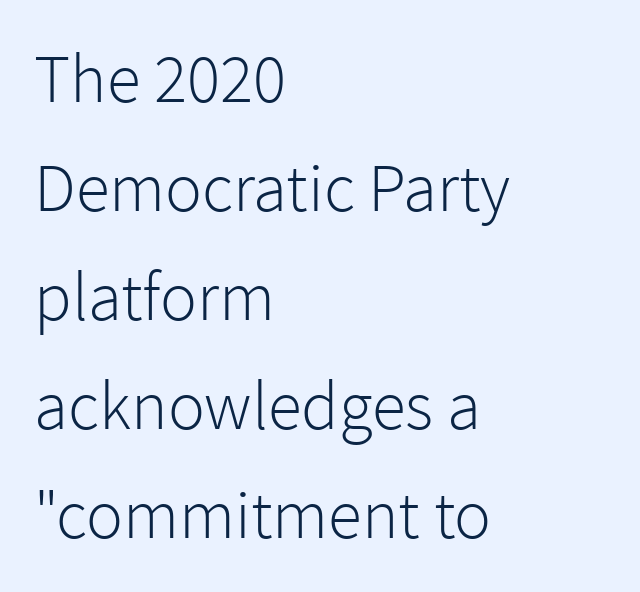
Every character sits straight up, as roman type does. Spacing verdict: proportional, widths tailored to each character. Vertically, the passage feels balanced, rows spaced as you'd expect. Any mark beneath the type? The region is blank. The lines in this sample share a left origin and differ only in where they stop.
